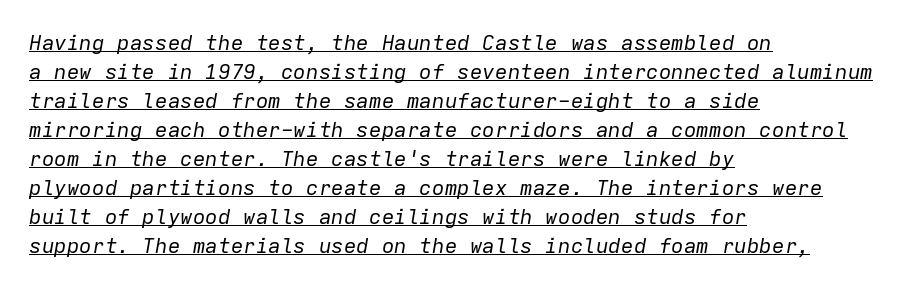
{"italic": "yes", "lean": "right", "slant_degrees": 9, "bold": "no", "underline": "yes", "align": "left", "line_spacing": "normal", "line_spacing_ratio": 1.38, "letter_spacing": "normal", "letter_spacing_em": 0.0, "glyph_px": 21}
